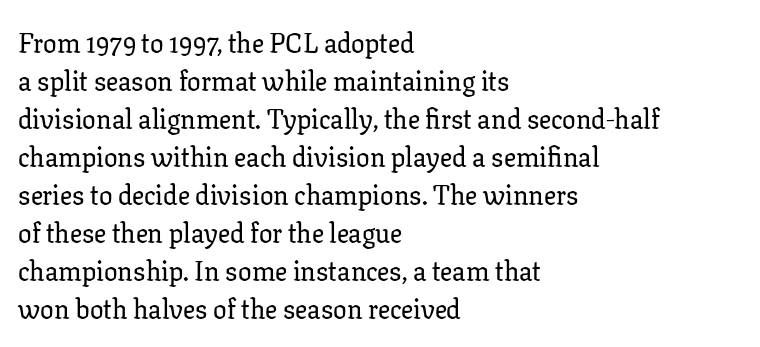
Every stem runs plumb, perpendicular to the baseline. No extra tracking has been applied to these lines. Students, observe: this is what conventionally led text looks like. The rendering anchors every line to the left-hand side. Just letters on the line, the space beneath them empty.
